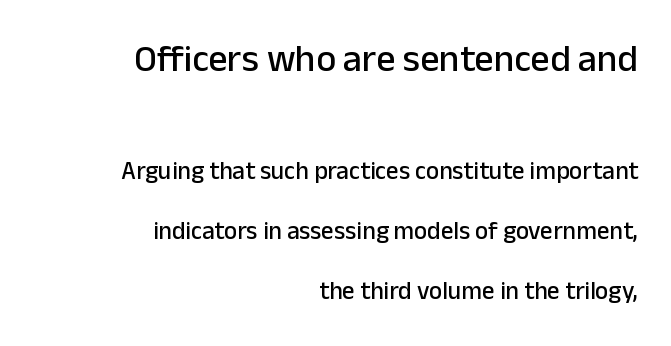
{"serif": "no", "italic": "no", "width": "normal", "stroke_contrast": "low", "x_height": "medium", "monospaced": "no", "underline": "no", "align": "right", "line_spacing": "loose", "line_spacing_ratio": 2.39, "letter_spacing": "normal", "letter_spacing_em": 0.0, "larger_block": "first", "size_ratio": 1.52, "glyph_px": 38}
